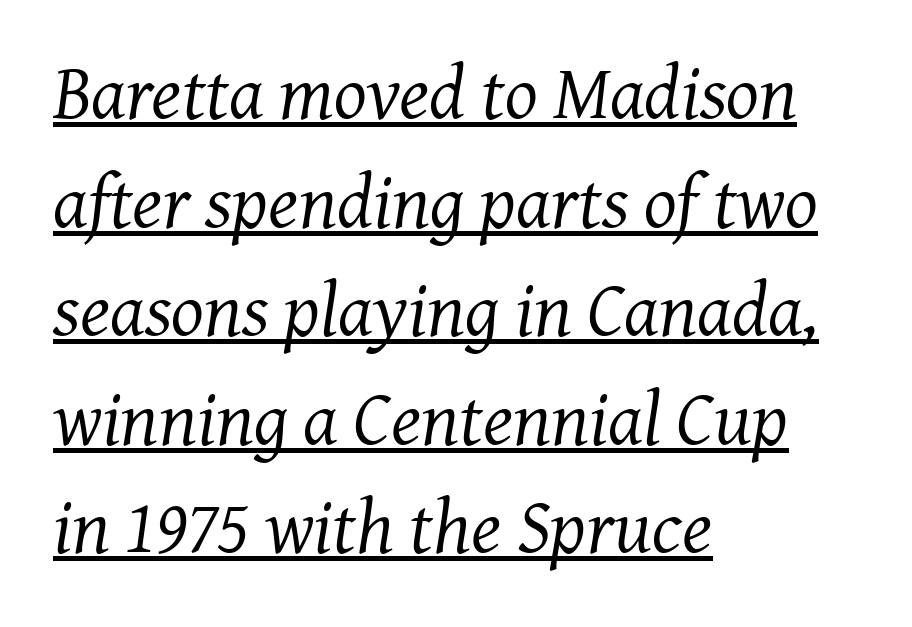
{"serif": "yes", "italic": "yes", "lean": "right", "slant_degrees": 7, "bold": "no", "weight": "regular", "width": "normal", "stroke_contrast": "medium", "x_height": "medium", "monospaced": "no", "underline": "yes", "align": "left", "line_spacing": "normal", "line_spacing_ratio": 1.41, "letter_spacing": "normal", "letter_spacing_em": 0.0, "glyph_px": 77}
